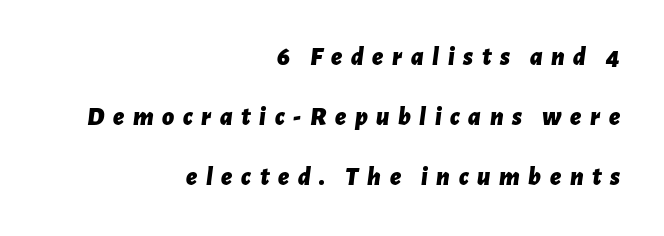
Q: Is the text bold? A: Yes.
Q: Is the text italic (slanted)? A: Yes, it leans right by about 7 degrees.
Q: Is the text underlined? A: No.
Q: How is the paragraph aligned? A: Right-aligned.
Q: Is the spacing between letters normal or unusually wide? A: Unusually wide.
Q: Is the spacing between lines tight, normal or loose? A: Loose.
